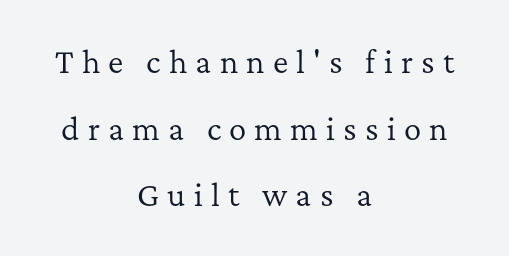
The image shows 29 px regular-weight serif type, upright; set centered, loose line spacing (2.3x), unusually wide letter spacing (+0.28 em), not underlined; low stroke contrast and a medium x-height.
